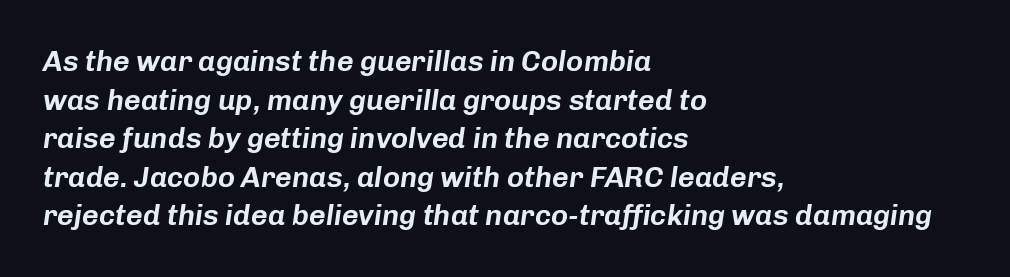
{"italic": "yes", "lean": "right", "slant_degrees": 8, "width": "normal", "stroke_contrast": "low", "x_height": "medium", "monospaced": "no", "underline": "no", "align": "left", "line_spacing": "normal", "line_spacing_ratio": 1.33, "letter_spacing": "normal", "letter_spacing_em": 0.0, "glyph_px": 29}
